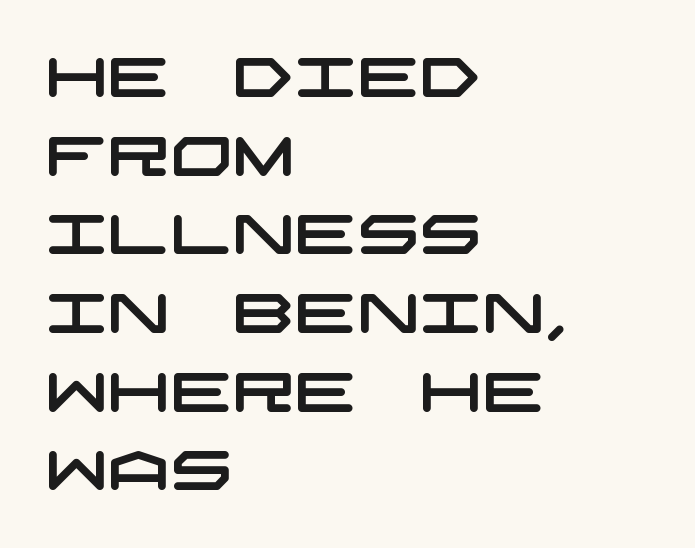
Q: Is the typeface a serif or a sans-serif typeface? A: Sans-serif.
Q: Is the text underlined? A: No.
Q: How is the paragraph aligned? A: Left-aligned.
Q: Is the spacing between letters normal or unusually wide? A: Normal.
Q: Is the spacing between lines tight, normal or loose? A: Normal.
Q: Width (condensed, normal, or wide)? A: Wide.
Q: Stroke contrast? A: Low.
Q: x-height? A: Large.
